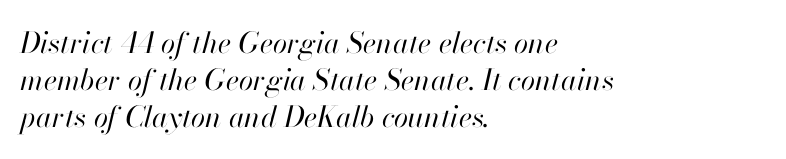
The image shows 29 px regular-weight type, italic (leaning right); set left-aligned, normal line spacing (1.27x), normal letter spacing, not underlined; high stroke contrast and a small x-height.
